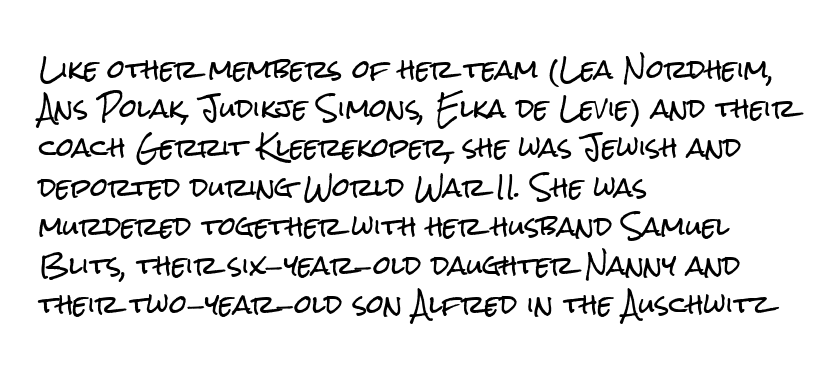
{"italic": "no", "underline": "no", "align": "left", "line_spacing": "normal", "line_spacing_ratio": 1.57, "letter_spacing": "normal", "letter_spacing_em": 0.0, "glyph_px": 25}
